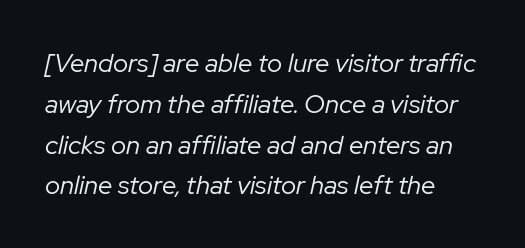
Nobody drew a line under any word here. Casual observation: everything's shoved over to the left. This sample keeps an unexceptional amount of space between lines. Look at the tracking — it's just the regular setting, nothing added. Compared with ordinary roman type, these characters are visibly tilted.
